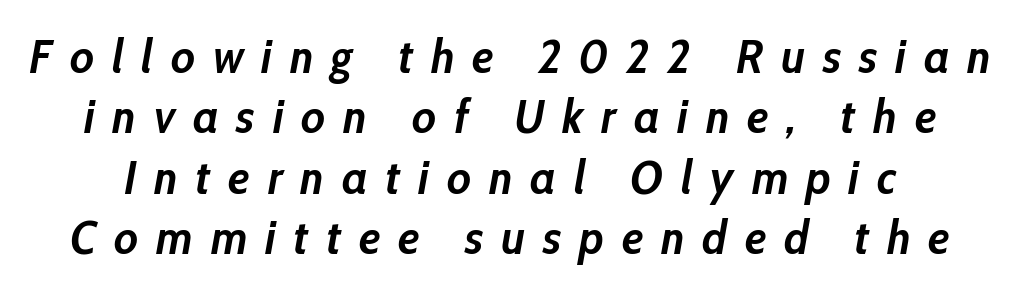
Q: Is the text bold? A: Yes.
Q: Is the text italic (slanted)? A: Yes, it leans right by about 10 degrees.
Q: Is the text underlined? A: No.
Q: Is the spacing between letters normal or unusually wide? A: Unusually wide.
Q: Is the spacing between lines tight, normal or loose? A: Normal.
Q: Width (condensed, normal, or wide)? A: Condensed.
Q: Stroke contrast? A: Low.
Q: x-height? A: Medium.
Q: Monospaced? A: No.
